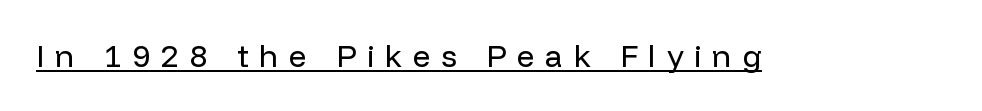
Q: Is the text bold? A: No.
Q: Is the text italic (slanted)? A: No, it is upright.
Q: Is the typeface a serif or a sans-serif typeface? A: Sans-serif.
Q: Is the text underlined? A: Yes.
Q: Is the spacing between letters normal or unusually wide? A: Unusually wide.
Q: Width (condensed, normal, or wide)? A: Normal.
Q: Stroke contrast? A: Low.
Q: x-height? A: Medium.
Q: Monospaced? A: No.
